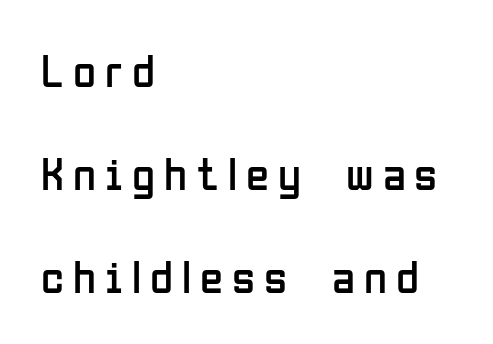
Q: Is the text bold? A: No.
Q: Is the text italic (slanted)? A: No, it is upright.
Q: Is the typeface a serif or a sans-serif typeface? A: Sans-serif.
Q: Is the text underlined? A: No.
Q: How is the paragraph aligned? A: Left-aligned.
Q: Is the spacing between lines tight, normal or loose? A: Loose.
Q: Width (condensed, normal, or wide)? A: Condensed.
Q: Stroke contrast? A: Low.
Q: x-height? A: Medium.
Q: Monospaced? A: No.
